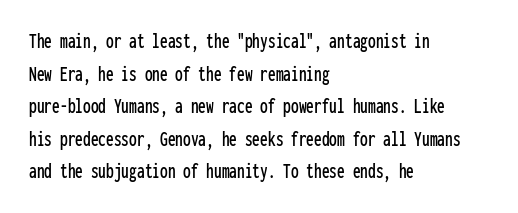
Q: Is the text italic (slanted)? A: No, it is upright.
Q: Is the text underlined? A: No.
Q: How is the paragraph aligned? A: Left-aligned.
Q: Is the spacing between letters normal or unusually wide? A: Normal.
Q: Is the spacing between lines tight, normal or loose? A: Normal.
